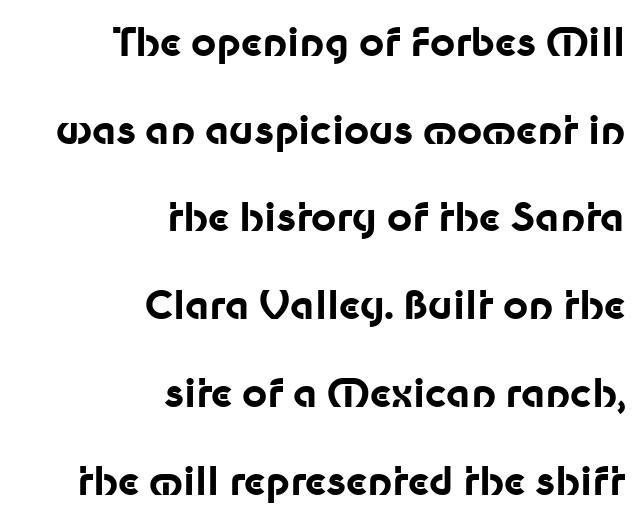
Q: Is the text bold? A: Yes.
Q: Is the text italic (slanted)? A: No, it is upright.
Q: Is the typeface a serif or a sans-serif typeface? A: Sans-serif.
Q: Is the text underlined? A: No.
Q: How is the paragraph aligned? A: Right-aligned.
Q: Is the spacing between letters normal or unusually wide? A: Normal.
Q: Is the spacing between lines tight, normal or loose? A: Loose.
Q: Width (condensed, normal, or wide)? A: Normal.
Q: Stroke contrast? A: Low.
Q: x-height? A: Medium.
Q: Monospaced? A: No.
